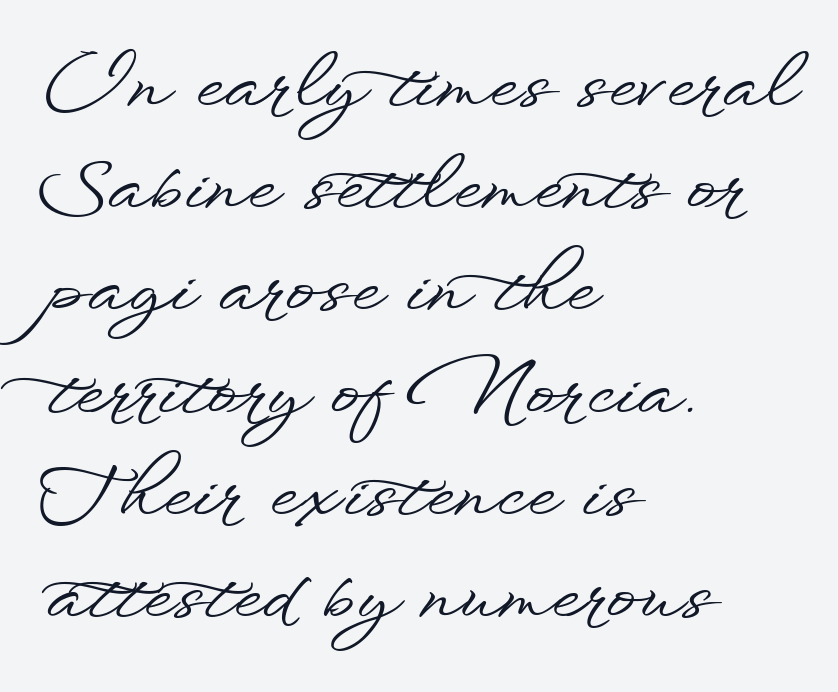
The image shows 73 px wide sans-serif type; set left-aligned, normal line spacing (1.4x), normal letter spacing, not underlined; low stroke contrast and a small x-height.
